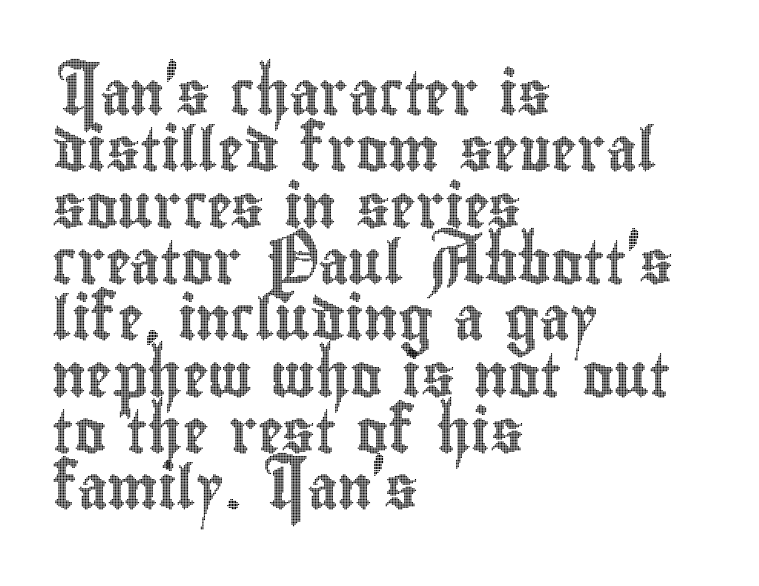
{"italic": "no", "width": "condensed", "x_height": "small", "monospaced": "no", "underline": "no", "align": "left", "line_spacing": "normal", "line_spacing_ratio": 1.31, "letter_spacing": "normal", "letter_spacing_em": 0.0, "glyph_px": 43}
